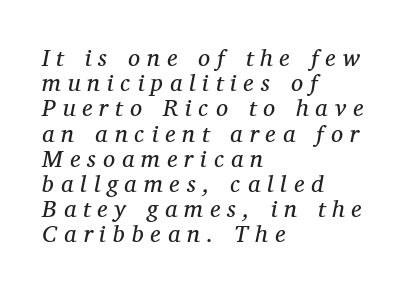
Q: Is the text bold? A: No.
Q: Is the text italic (slanted)? A: Yes, it leans right by about 12 degrees.
Q: Is the text underlined? A: No.
Q: How is the paragraph aligned? A: Left-aligned.
Q: Is the spacing between letters normal or unusually wide? A: Unusually wide.
Q: Is the spacing between lines tight, normal or loose? A: Tight.
